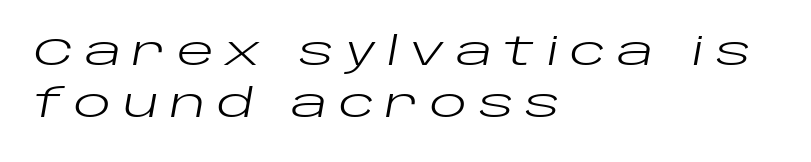
Line spacing here is normal. Proportional: the letters do not fall into vertical columns. Honestly, the letter spacing is so wide it's the main thing you notice. A bare baseline throughout the passage.
